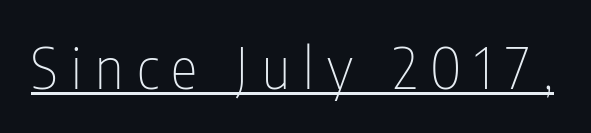
Classification — sans serif. No italicization has been applied; the sample stays upright. Vertical stems look standard width or narrower in stroke. Honestly, the underline is the first thing you notice here. You could only call the tracking loose — the letters float apart. Spacing verdict: proportional, widths tailored to each character.
